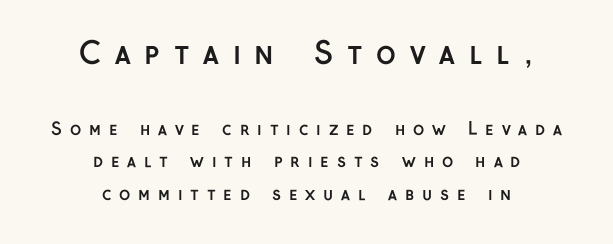
Where is the straight margin? There isn't one; the lines are centered. Bold? Absolutely — the strokes are thick and heavy. Is there any slant? The stems are plumb. This block would shrink considerably if given ordinary leading; it's expanded now. Typographically, this falls in the sans-serif category. Bigger letters appear in the top chunk; the bottom chunk is reduced.
